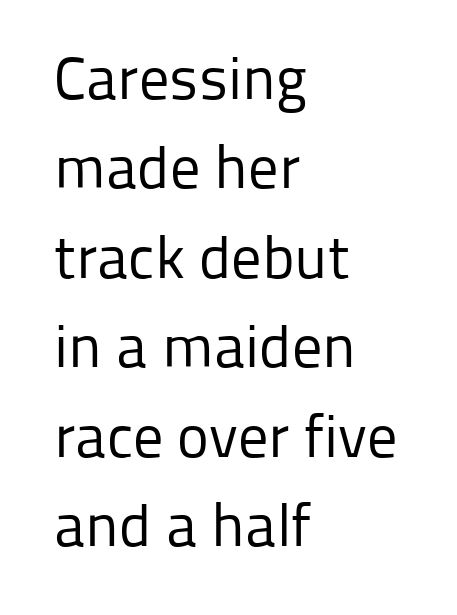
Q: Is the text bold? A: No.
Q: Is the text italic (slanted)? A: No, it is upright.
Q: Is the typeface a serif or a sans-serif typeface? A: Sans-serif.
Q: Is the text underlined? A: No.
Q: How is the paragraph aligned? A: Left-aligned.
Q: Is the spacing between letters normal or unusually wide? A: Normal.
Q: Is the spacing between lines tight, normal or loose? A: Normal.
Q: Width (condensed, normal, or wide)? A: Normal.
Q: Stroke contrast? A: Low.
Q: x-height? A: Medium.
Q: Monospaced? A: No.
